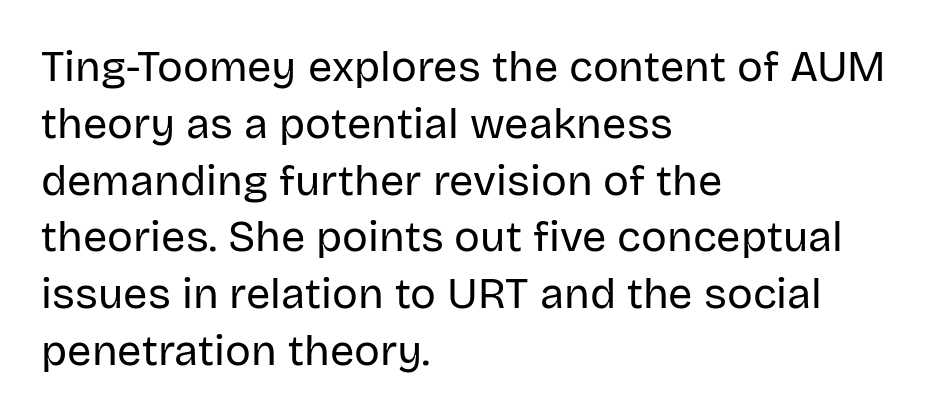
The image shows 43 px regular-weight sans-serif type, upright; set left-aligned, normal line spacing (1.32x), normal letter spacing, not underlined; low stroke contrast and a large x-height.
